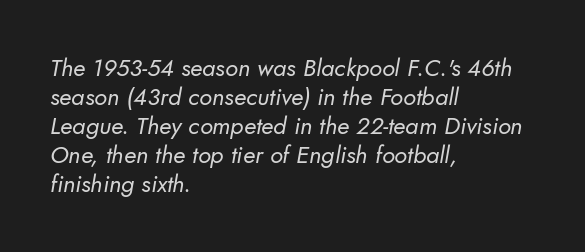
The passage shown is not underscored anywhere. This rendering uses left alignment, leaving the right contour irregular. Standard letterfit; no display-style spreading of the glyphs. Is the stroke heavy? The answer is a plain regular-or-lighter.
